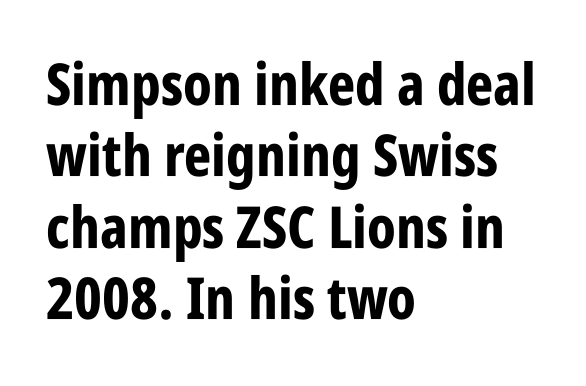
Q: Is the text bold? A: Yes.
Q: Is the text italic (slanted)? A: No, it is upright.
Q: Is the typeface a serif or a sans-serif typeface? A: Sans-serif.
Q: Is the text underlined? A: No.
Q: How is the paragraph aligned? A: Left-aligned.
Q: Is the spacing between letters normal or unusually wide? A: Normal.
Q: Width (condensed, normal, or wide)? A: Condensed.
Q: Stroke contrast? A: Low.
Q: x-height? A: Large.
Q: Monospaced? A: No.
